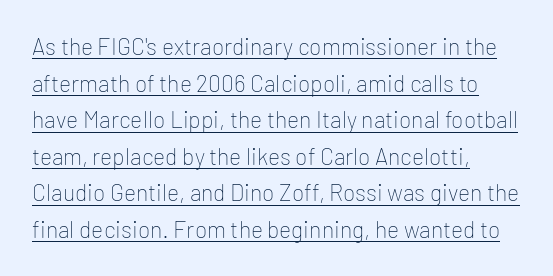
The image shows 23 px text type, upright; set left-aligned, normal line spacing (1.59x), normal letter spacing, underlined.
